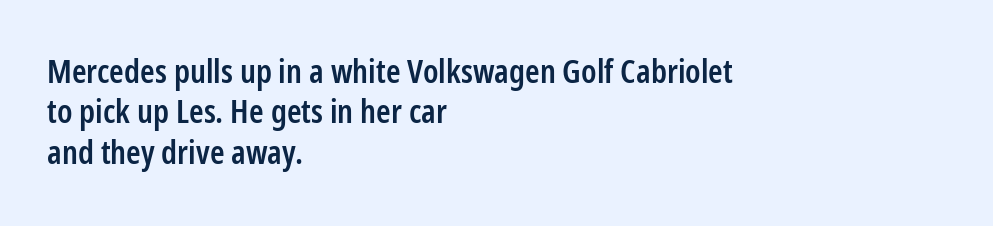
The image shows 33 px semibold, condensed sans-serif type, upright; set left-aligned, line spacing 1.22x, normal letter spacing, not underlined; low stroke contrast and a medium x-height.
